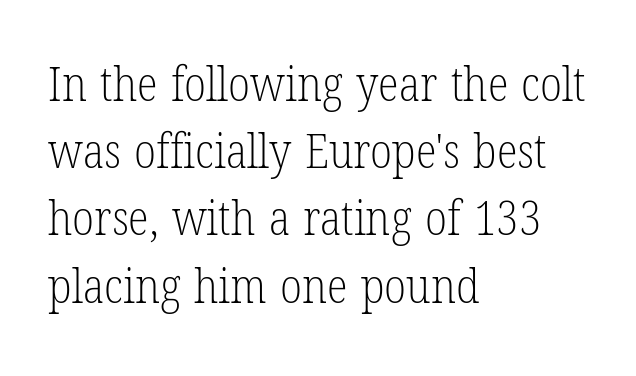
{"serif": "yes", "italic": "no", "bold": "no", "weight": "light", "width": "condensed", "stroke_contrast": "low", "x_height": "medium", "monospaced": "no", "underline": "no", "align": "left", "line_spacing": "normal", "line_spacing_ratio": 1.4, "letter_spacing": "normal", "letter_spacing_em": 0.0, "glyph_px": 48}
